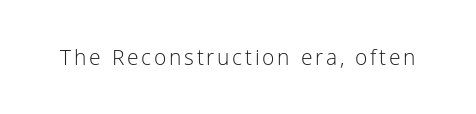
{"italic": "no", "bold": "no", "underline": "no", "glyph_px": 21}
